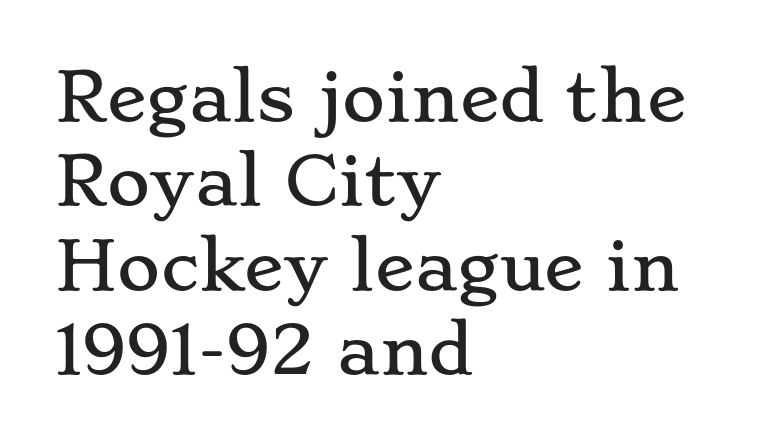
Q: Is the text italic (slanted)? A: No, it is upright.
Q: Is the typeface a serif or a sans-serif typeface? A: Serif.
Q: Is the text underlined? A: No.
Q: How is the paragraph aligned? A: Left-aligned.
Q: Is the spacing between letters normal or unusually wide? A: Normal.
Q: Is the spacing between lines tight, normal or loose? A: Normal.
Q: Width (condensed, normal, or wide)? A: Wide.
Q: Stroke contrast? A: Low.
Q: x-height? A: Small.
Q: Monospaced? A: No.
